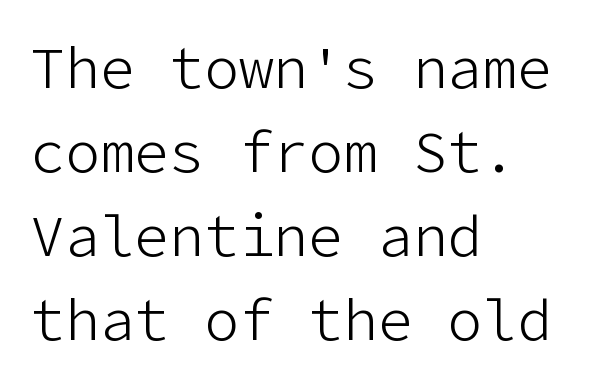
Tall strokes in this sample are plumb rather than angled. The letterforms sit at book weight or below. These lines are composed in type without serifs. Does the leading feel generous? No, just average. Does extra space separate the letters? No, they use regular spacing.
